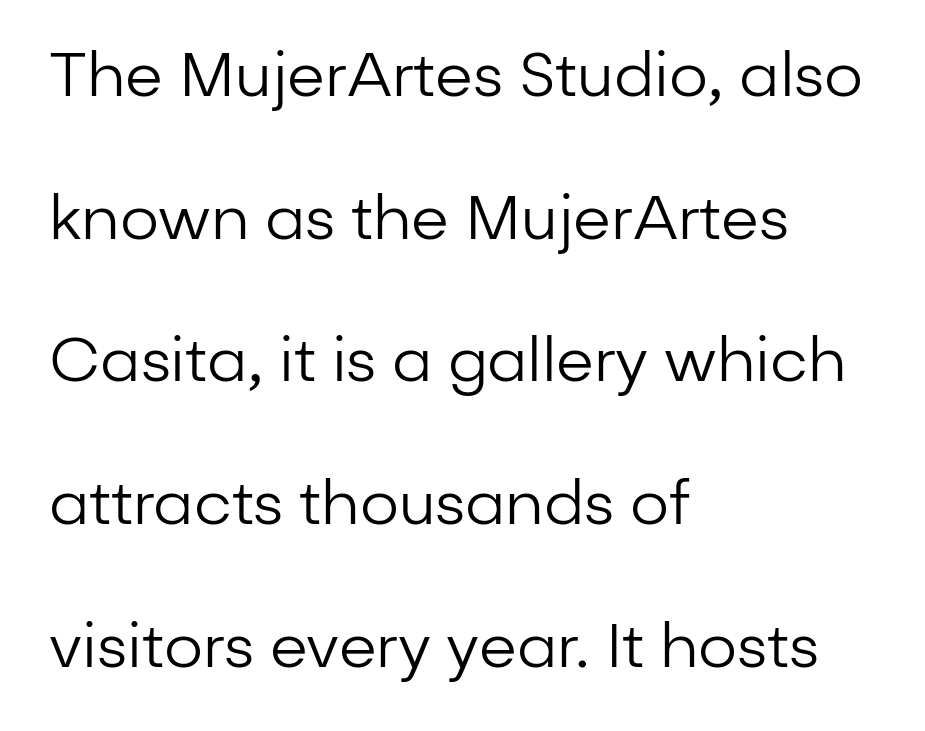
The image shows 61 px regular-weight sans-serif type, upright; set left-aligned, loose line spacing (2.34x), normal letter spacing, not underlined; low stroke contrast and a medium x-height.
